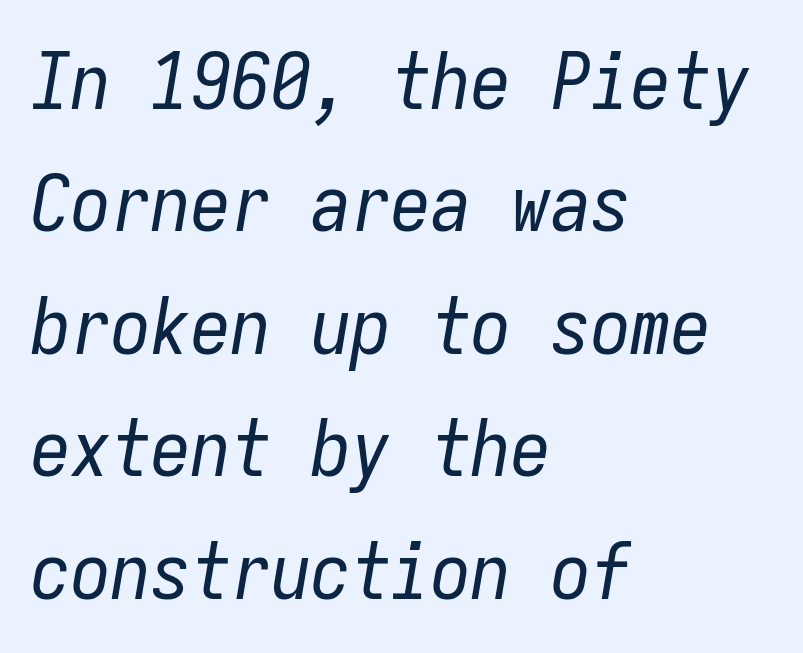
Q: Is the text bold? A: No.
Q: Is the text italic (slanted)? A: Yes, it leans right by about 9 degrees.
Q: Is the text underlined? A: No.
Q: How is the paragraph aligned? A: Left-aligned.
Q: Is the spacing between letters normal or unusually wide? A: Normal.
Q: Is the spacing between lines tight, normal or loose? A: Normal.
Q: Width (condensed, normal, or wide)? A: Condensed.
Q: Stroke contrast? A: Low.
Q: x-height? A: Medium.
Q: Monospaced? A: Yes.
